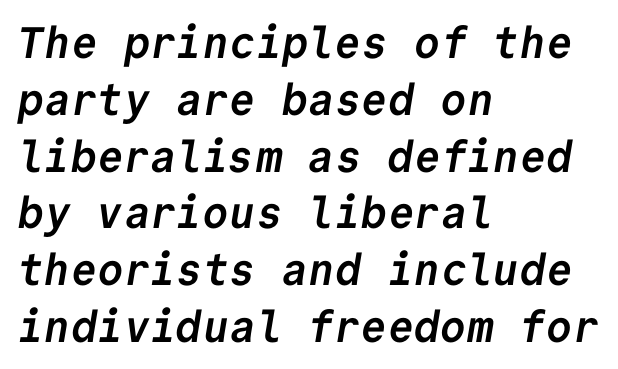
The image shows 44 px semibold sans-serif type, monospaced; set left-aligned, normal line spacing (1.29x), normal letter spacing, not underlined; low stroke contrast and a medium x-height.
